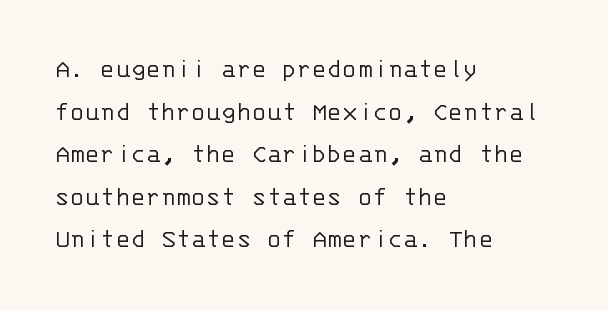
The image shows 28 px light sans-serif type, upright, monospaced; set left-aligned, normal line spacing (1.52x), normal letter spacing, not underlined; low stroke contrast and a large x-height.
